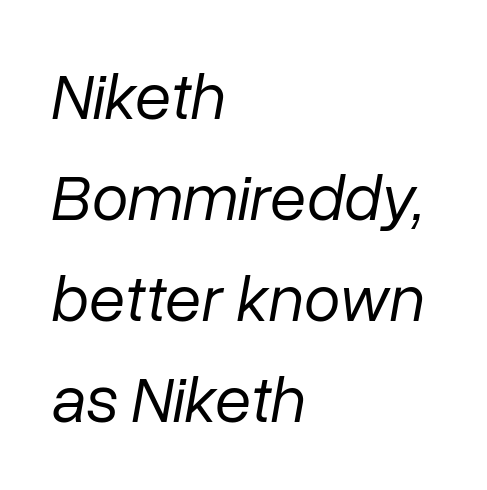
Q: Is the text bold? A: No.
Q: Is the text italic (slanted)? A: Yes, it leans right by about 10 degrees.
Q: Is the text underlined? A: No.
Q: How is the paragraph aligned? A: Left-aligned.
Q: Is the spacing between letters normal or unusually wide? A: Normal.
Q: Is the spacing between lines tight, normal or loose? A: Normal.
Q: Width (condensed, normal, or wide)? A: Normal.
Q: Stroke contrast? A: Low.
Q: x-height? A: Medium.
Q: Monospaced? A: No.
